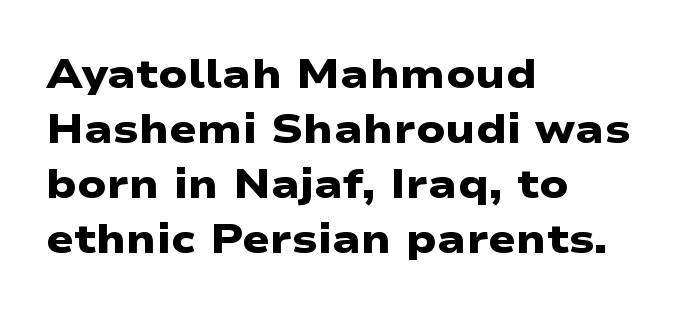
Q: Is the text bold? A: Yes.
Q: Is the typeface a serif or a sans-serif typeface? A: Sans-serif.
Q: Is the text underlined? A: No.
Q: How is the paragraph aligned? A: Left-aligned.
Q: Is the spacing between letters normal or unusually wide? A: Normal.
Q: Is the spacing between lines tight, normal or loose? A: Normal.
Q: Width (condensed, normal, or wide)? A: Wide.
Q: Stroke contrast? A: Low.
Q: x-height? A: Medium.
Q: Monospaced? A: No.
